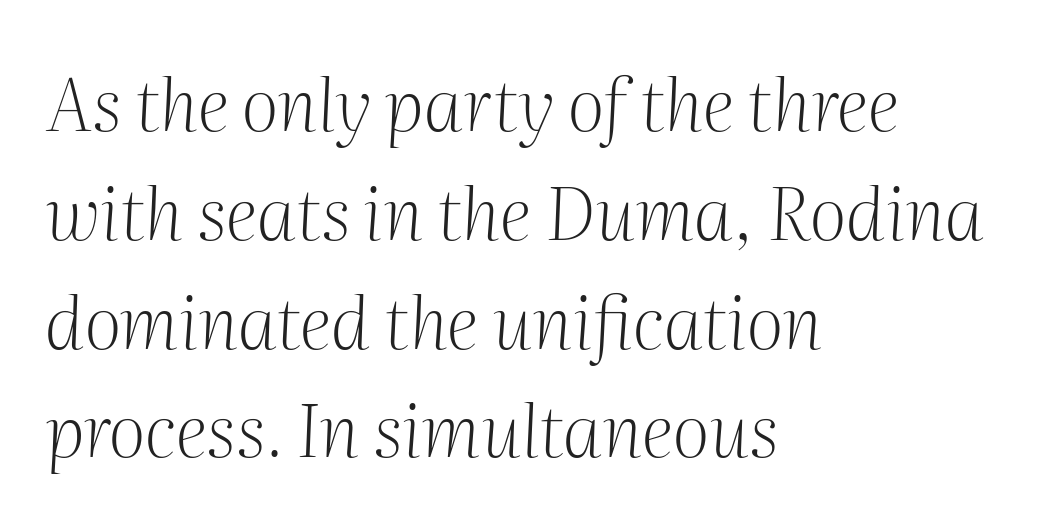
The image shows 73 px light serif type, italic (leaning right); set left-aligned, normal line spacing (1.49x), normal letter spacing, not underlined; medium stroke contrast and a medium x-height.
